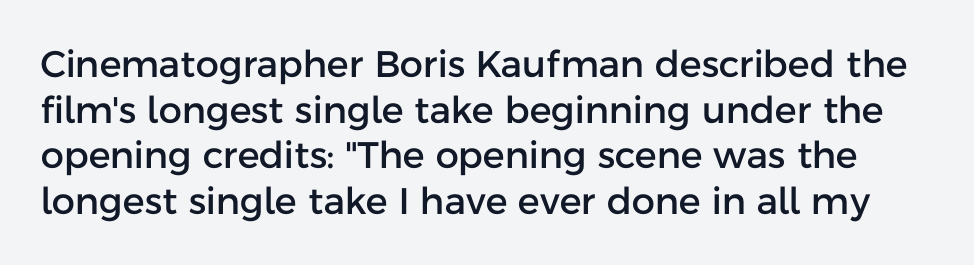
Q: Is the text italic (slanted)? A: No, it is upright.
Q: Is the typeface a serif or a sans-serif typeface? A: Sans-serif.
Q: Is the text underlined? A: No.
Q: Is the spacing between letters normal or unusually wide? A: Normal.
Q: Width (condensed, normal, or wide)? A: Normal.
Q: Stroke contrast? A: Low.
Q: x-height? A: Medium.
Q: Monospaced? A: No.
